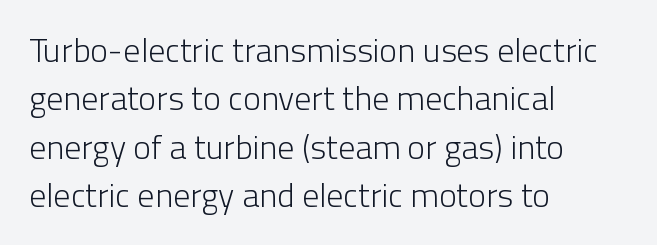
Q: Is the text bold? A: No.
Q: Is the text italic (slanted)? A: No, it is upright.
Q: Is the typeface a serif or a sans-serif typeface? A: Sans-serif.
Q: Is the text underlined? A: No.
Q: How is the paragraph aligned? A: Left-aligned.
Q: Is the spacing between letters normal or unusually wide? A: Normal.
Q: Is the spacing between lines tight, normal or loose? A: Normal.
Q: Width (condensed, normal, or wide)? A: Normal.
Q: Stroke contrast? A: Low.
Q: x-height? A: Medium.
Q: Monospaced? A: No.
